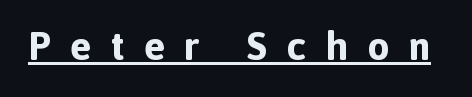
Is there any slant? The stems are plumb. Proportional: the letters do not fall into vertical columns. In designer terms, the underline attribute is active on this setting. Set as a true bold cut, around the 700 mark.
